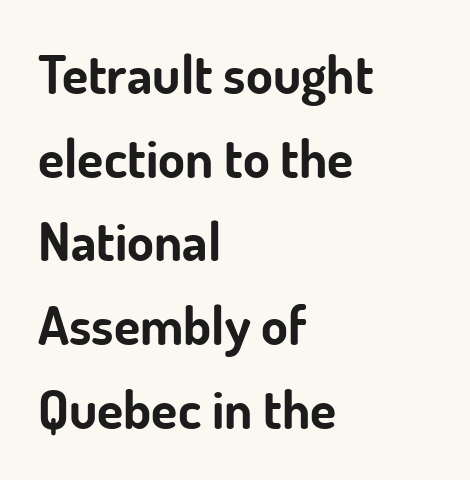
The image shows 54 px bold sans-serif type, upright; set left-aligned, normal line spacing (1.55x), normal letter spacing, not underlined; low stroke contrast and a small x-height.
